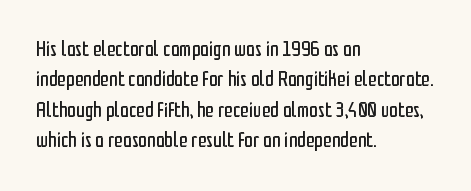
Q: Is the text bold? A: No.
Q: Is the text italic (slanted)? A: No, it is upright.
Q: Is the text underlined? A: No.
Q: How is the paragraph aligned? A: Left-aligned.
Q: Is the spacing between letters normal or unusually wide? A: Normal.
Q: Is the spacing between lines tight, normal or loose? A: Normal.
